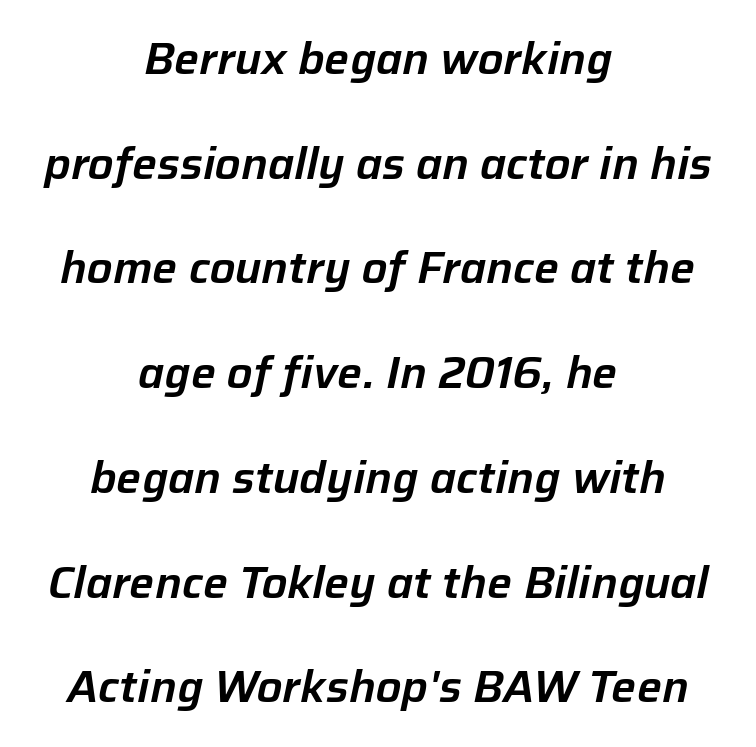
The image shows 44 px text type, italic (leaning right); set centered, loose line spacing (2.38x), normal letter spacing, not underlined; low stroke contrast and a medium x-height.
